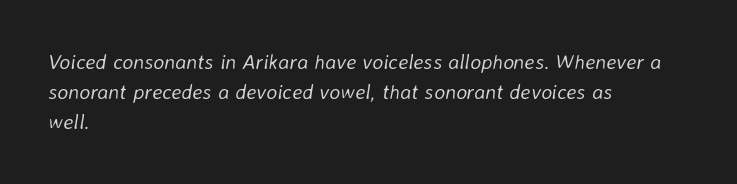
{"italic": "yes", "lean": "right", "slant_degrees": 8, "bold": "no", "underline": "no", "align": "left", "line_spacing": "normal", "line_spacing_ratio": 1.43, "letter_spacing": "normal", "letter_spacing_em": 0.0, "glyph_px": 21}
